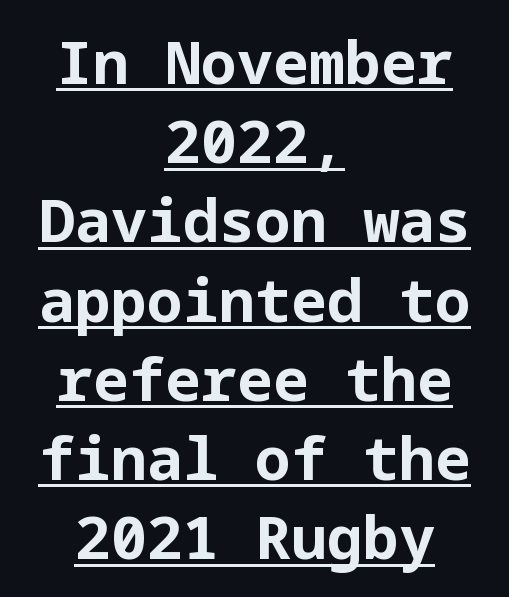
Q: Is the text bold? A: Yes.
Q: Is the text italic (slanted)? A: No, it is upright.
Q: Is the typeface a serif or a sans-serif typeface? A: Sans-serif.
Q: Is the text underlined? A: Yes.
Q: How is the paragraph aligned? A: Centered.
Q: Is the spacing between letters normal or unusually wide? A: Normal.
Q: Is the spacing between lines tight, normal or loose? A: Normal.
Q: Width (condensed, normal, or wide)? A: Normal.
Q: Stroke contrast? A: Low.
Q: x-height? A: Medium.
